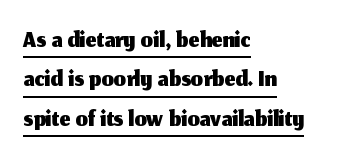
{"serif": "no", "italic": "no", "width": "normal", "stroke_contrast": "medium", "x_height": "medium", "monospaced": "no", "underline": "yes", "align": "left", "line_spacing": "tight", "line_spacing_ratio": 1.01, "letter_spacing": "normal", "letter_spacing_em": 0.0, "glyph_px": 39}
